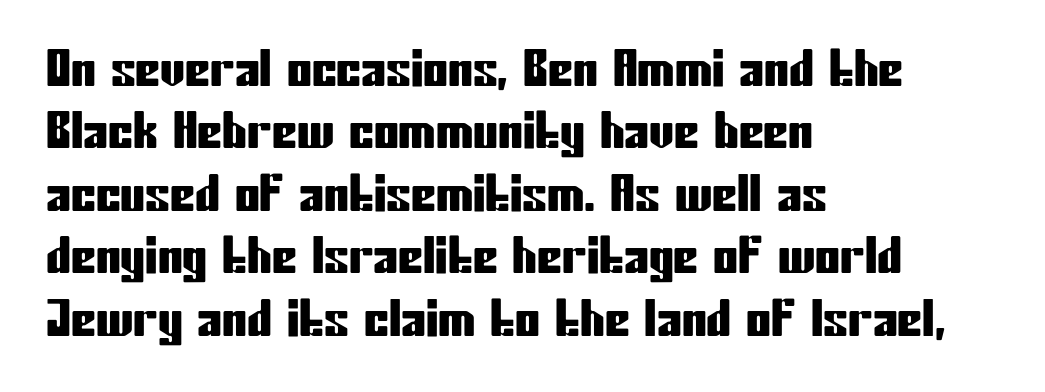
The image shows 50 px condensed sans-serif type, upright; set left-aligned, normal line spacing (1.25x), normal letter spacing, not underlined; low stroke contrast and a medium x-height.
